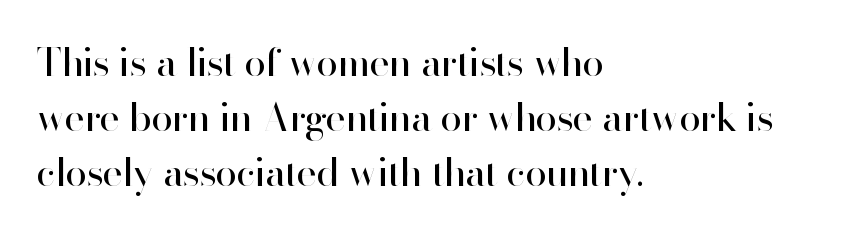
{"serif": "no", "italic": "no", "bold": "no", "weight": "regular", "width": "normal", "stroke_contrast": "high", "x_height": "small", "monospaced": "no", "underline": "no", "align": "left", "line_spacing": "normal", "line_spacing_ratio": 1.41, "letter_spacing": "normal", "letter_spacing_em": 0.0, "glyph_px": 39}
